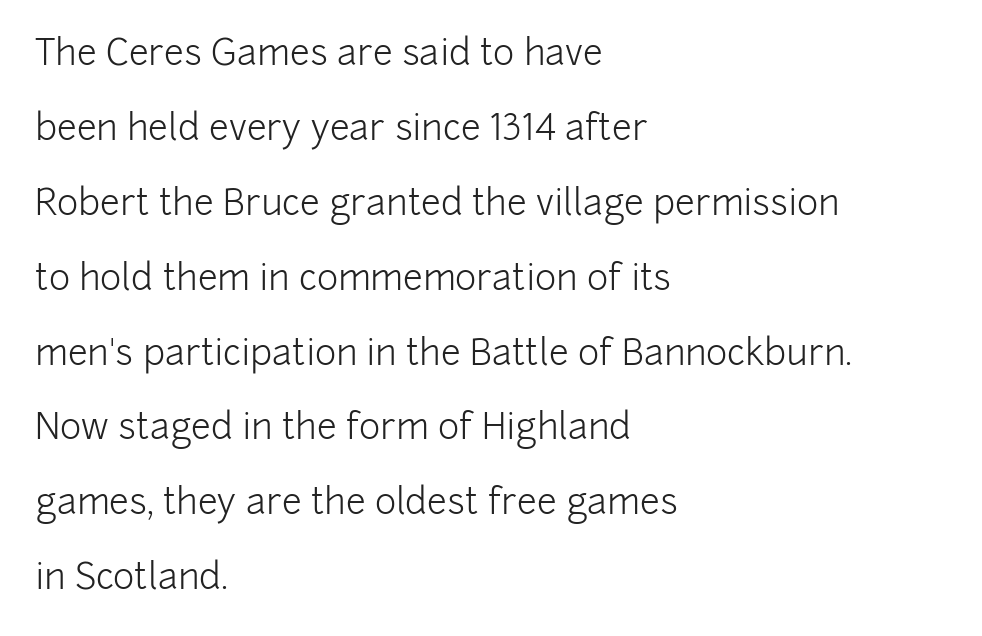
Q: Is the text bold? A: No.
Q: Is the text italic (slanted)? A: No, it is upright.
Q: Is the typeface a serif or a sans-serif typeface? A: Sans-serif.
Q: Is the text underlined? A: No.
Q: How is the paragraph aligned? A: Left-aligned.
Q: Is the spacing between letters normal or unusually wide? A: Normal.
Q: Is the spacing between lines tight, normal or loose? A: Loose.
Q: Width (condensed, normal, or wide)? A: Normal.
Q: Stroke contrast? A: Low.
Q: x-height? A: Medium.
Q: Monospaced? A: No.
